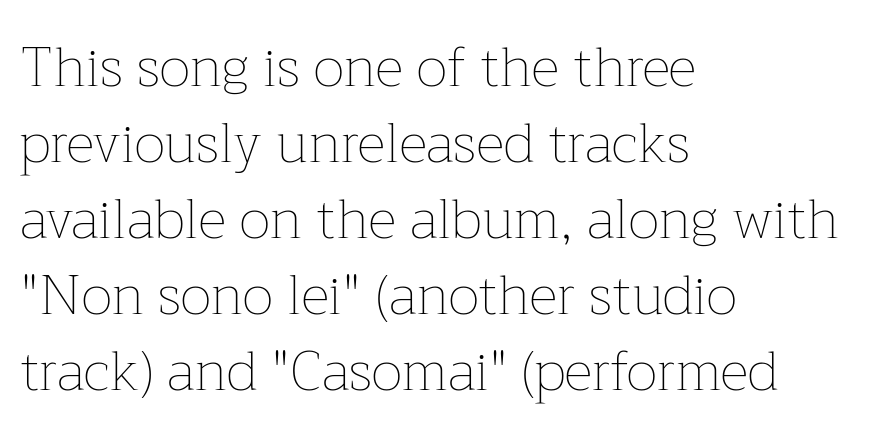
Q: Is the text bold? A: No.
Q: Is the text italic (slanted)? A: No, it is upright.
Q: Is the text underlined? A: No.
Q: How is the paragraph aligned? A: Left-aligned.
Q: Is the spacing between letters normal or unusually wide? A: Normal.
Q: Is the spacing between lines tight, normal or loose? A: Normal.
Q: Width (condensed, normal, or wide)? A: Normal.
Q: Stroke contrast? A: Low.
Q: x-height? A: Medium.
Q: Monospaced? A: No.
